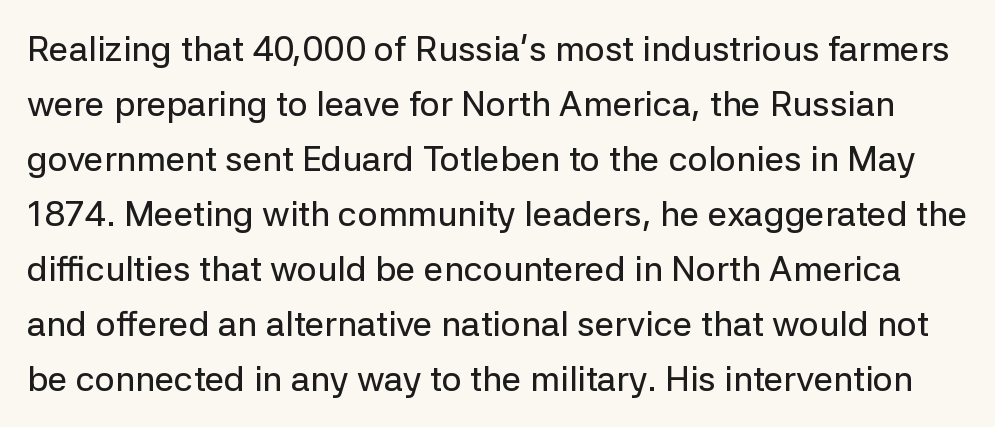
The image shows 35 px sans-serif type, upright; set normal line spacing (1.57x), normal letter spacing, not underlined; low stroke contrast and a medium x-height.
